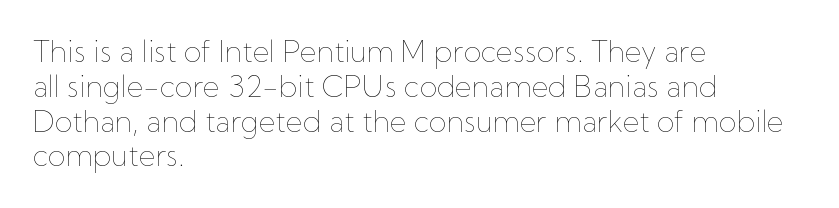
Note the varied advance widths — an 'i' is clearly narrower than an 'm'. Inter-character spacing is left at the font's built-in metrics. Caption: multi-line text, flush left, ragged right. This sample uses an upright cut, with every glyph sitting square on the baseline. Clear beneath every line of the passage.
